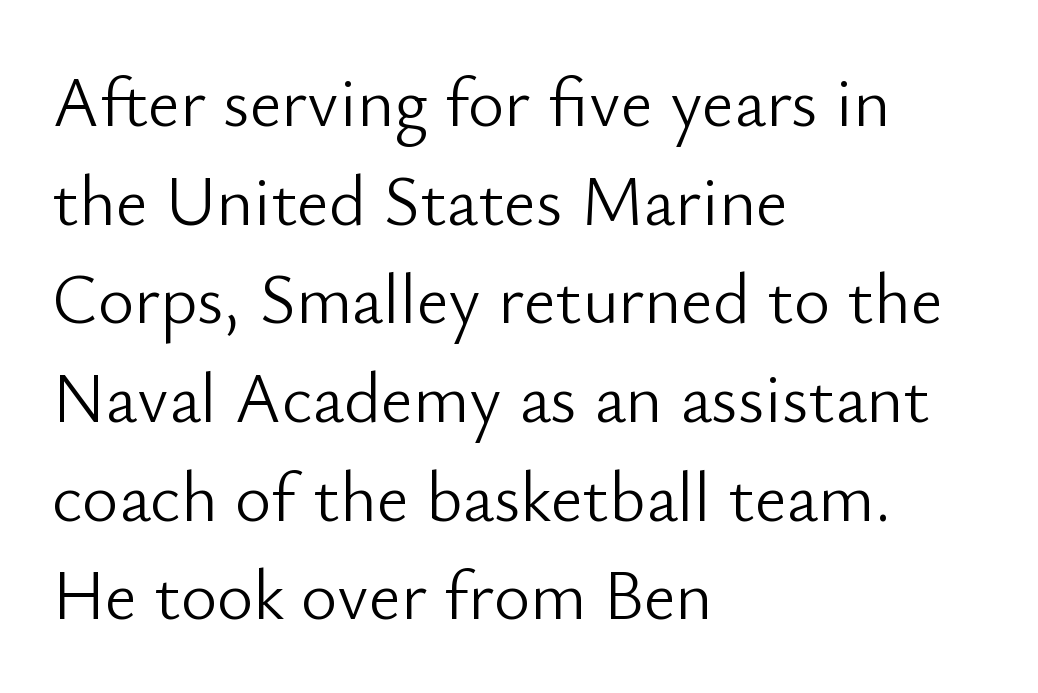
Q: Is the text bold? A: No.
Q: Is the text italic (slanted)? A: No, it is upright.
Q: Is the typeface a serif or a sans-serif typeface? A: Sans-serif.
Q: Is the text underlined? A: No.
Q: How is the paragraph aligned? A: Left-aligned.
Q: Is the spacing between letters normal or unusually wide? A: Normal.
Q: Is the spacing between lines tight, normal or loose? A: Normal.
Q: Width (condensed, normal, or wide)? A: Normal.
Q: Stroke contrast? A: Low.
Q: x-height? A: Small.
Q: Monospaced? A: No.
